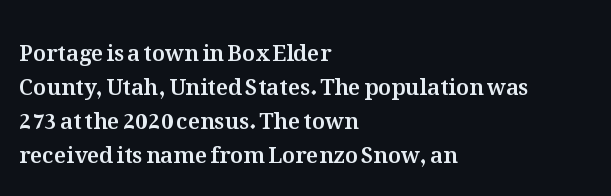
Q: Is the text italic (slanted)? A: No, it is upright.
Q: Is the text underlined? A: No.
Q: How is the paragraph aligned? A: Left-aligned.
Q: Is the spacing between letters normal or unusually wide? A: Normal.
Q: Is the spacing between lines tight, normal or loose? A: Normal.
